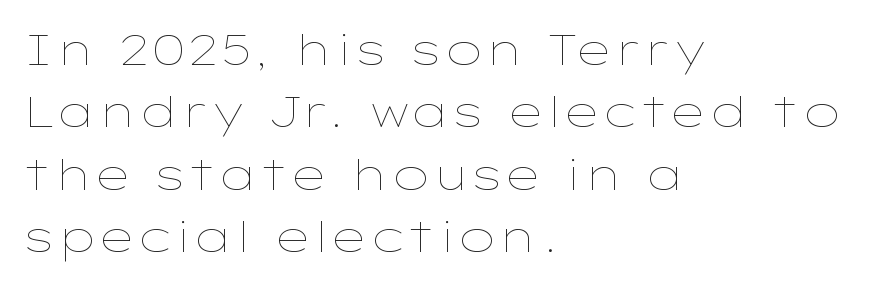
Q: Is the text bold? A: No.
Q: Is the text italic (slanted)? A: No, it is upright.
Q: Is the text underlined? A: No.
Q: How is the paragraph aligned? A: Left-aligned.
Q: Is the spacing between letters normal or unusually wide? A: Normal.
Q: Is the spacing between lines tight, normal or loose? A: Normal.
Q: Width (condensed, normal, or wide)? A: Wide.
Q: Stroke contrast? A: Low.
Q: x-height? A: Medium.
Q: Monospaced? A: No.
